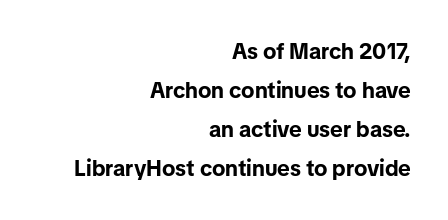
Q: Is the text bold? A: Yes.
Q: Is the text italic (slanted)? A: No, it is upright.
Q: Is the text underlined? A: No.
Q: How is the paragraph aligned? A: Right-aligned.
Q: Is the spacing between letters normal or unusually wide? A: Normal.
